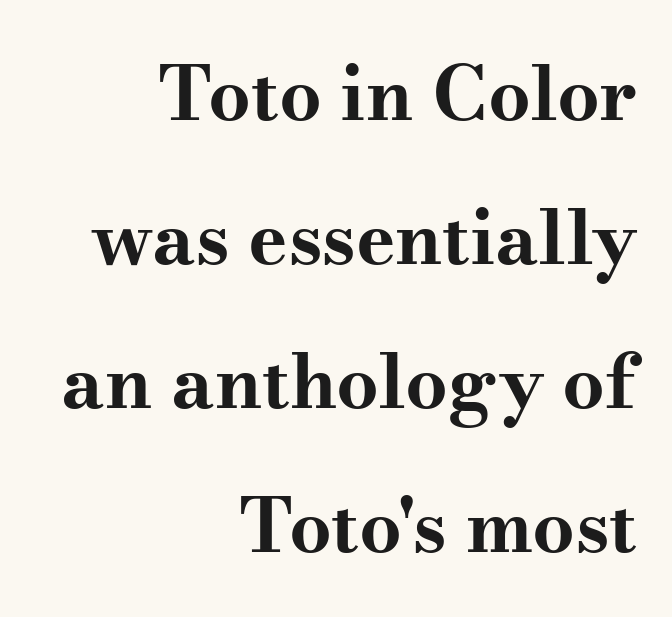
{"serif": "yes", "italic": "no", "bold": "yes", "weight": "bold", "width": "wide", "stroke_contrast": "medium", "x_height": "small", "monospaced": "no", "underline": "no", "align": "right", "line_spacing": "loose", "line_spacing_ratio": 1.92, "letter_spacing": "normal", "letter_spacing_em": 0.0, "glyph_px": 75}
